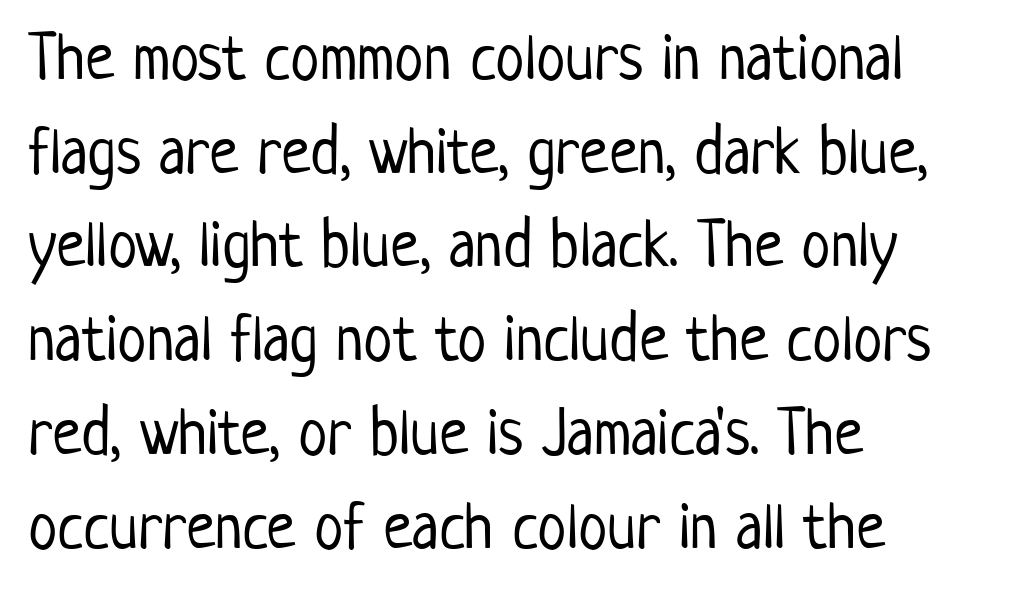
{"serif": "no", "italic": "no", "bold": "no", "weight": "light", "width": "condensed", "stroke_contrast": "low", "x_height": "medium", "monospaced": "no", "underline": "no", "align": "left", "line_spacing": "normal", "line_spacing_ratio": 1.42, "letter_spacing": "normal", "letter_spacing_em": 0.0, "glyph_px": 66}
